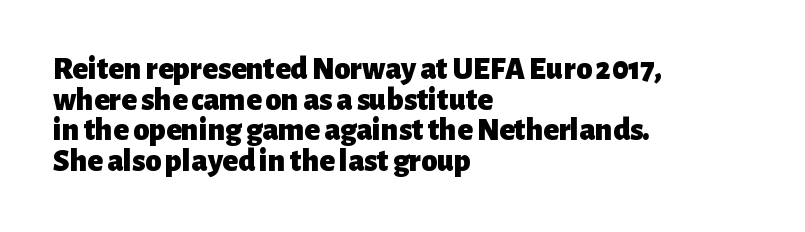
The image shows 32 px heavy sans-serif type, upright; set left-aligned, tight line spacing (0.96x), normal letter spacing, not underlined; low stroke contrast and a medium x-height.
